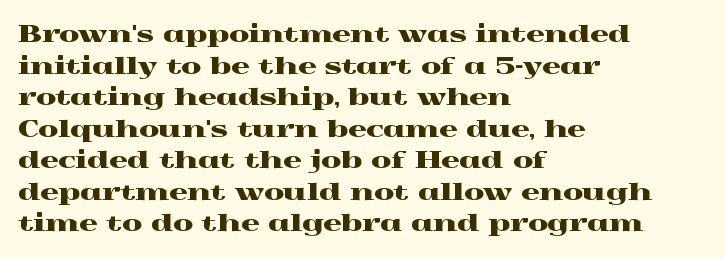
{"italic": "no", "underline": "no", "align": "left", "line_spacing": "normal", "line_spacing_ratio": 1.37, "letter_spacing": "normal", "letter_spacing_em": 0.0, "glyph_px": 23}
